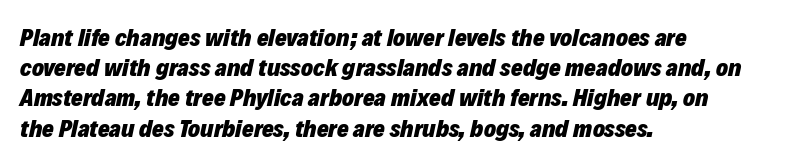
Q: Is the text bold? A: Yes.
Q: Is the text italic (slanted)? A: Yes, it leans right by about 12 degrees.
Q: Is the text underlined? A: No.
Q: How is the paragraph aligned? A: Left-aligned.
Q: Is the spacing between letters normal or unusually wide? A: Normal.
